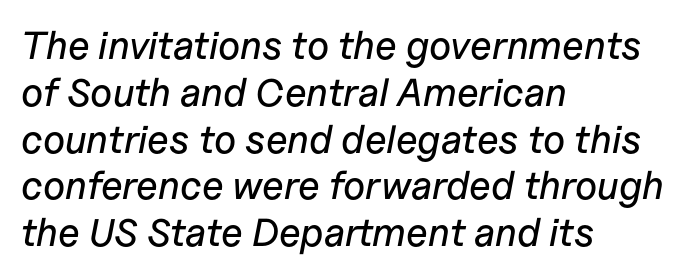
The image shows 39 px text type, italic (leaning right); set left-aligned, line spacing 1.2x, normal letter spacing, not underlined; low stroke contrast and a medium x-height.
